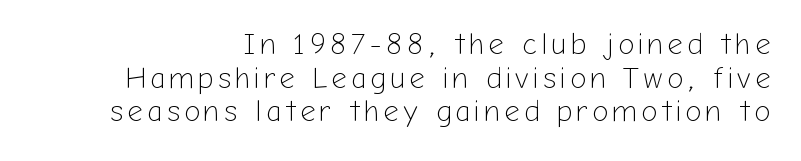
{"serif": "no", "italic": "no", "bold": "no", "weight": "light", "width": "normal", "stroke_contrast": "low", "x_height": "medium", "monospaced": "no", "underline": "no", "align": "right", "line_spacing": "tight", "line_spacing_ratio": 1.12, "glyph_px": 30}
